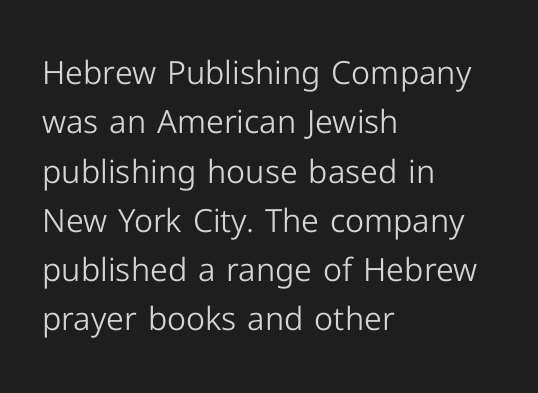
The image shows 32 px light sans-serif type, upright; set left-aligned, normal line spacing (1.54x), normal letter spacing, not underlined; low stroke contrast and a medium x-height.
